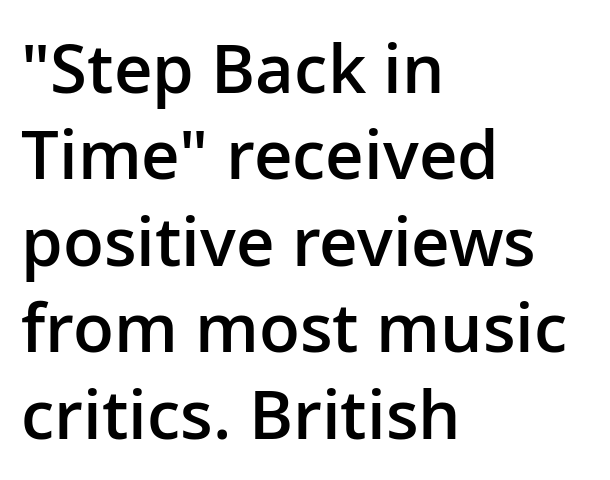
Semibold letterforms, between regular and bold. The gaps between neighbouring characters are ordinary and unremarkable. Think of a printed novel: that variable character pitch is what you see here. The paragraph shown leans on its left margin. The zone under the glyphs is completely vacant.
